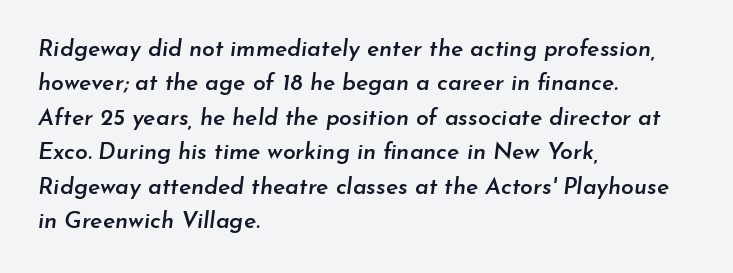
{"italic": "yes", "lean": "right", "slant_degrees": 7, "bold": "semi", "underline": "no", "align": "left", "line_spacing": "normal", "line_spacing_ratio": 1.5, "letter_spacing": "normal", "letter_spacing_em": 0.0, "glyph_px": 23}
